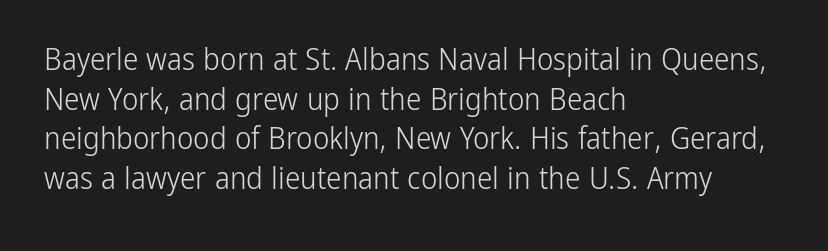
Q: Is the text bold? A: No.
Q: Is the text italic (slanted)? A: No, it is upright.
Q: Is the typeface a serif or a sans-serif typeface? A: Sans-serif.
Q: Is the text underlined? A: No.
Q: How is the paragraph aligned? A: Left-aligned.
Q: Is the spacing between letters normal or unusually wide? A: Normal.
Q: Is the spacing between lines tight, normal or loose? A: Normal.
Q: Width (condensed, normal, or wide)? A: Condensed.
Q: Stroke contrast? A: Low.
Q: x-height? A: Medium.
Q: Monospaced? A: No.
